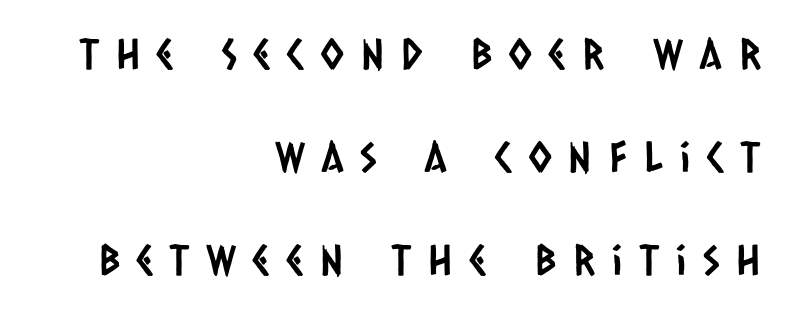
Q: Is the typeface a serif or a sans-serif typeface? A: Sans-serif.
Q: Is the text underlined? A: No.
Q: How is the paragraph aligned? A: Right-aligned.
Q: Is the spacing between letters normal or unusually wide? A: Unusually wide.
Q: Is the spacing between lines tight, normal or loose? A: Loose.
Q: Width (condensed, normal, or wide)? A: Condensed.
Q: Stroke contrast? A: Low.
Q: x-height? A: Large.
Q: Monospaced? A: No.
